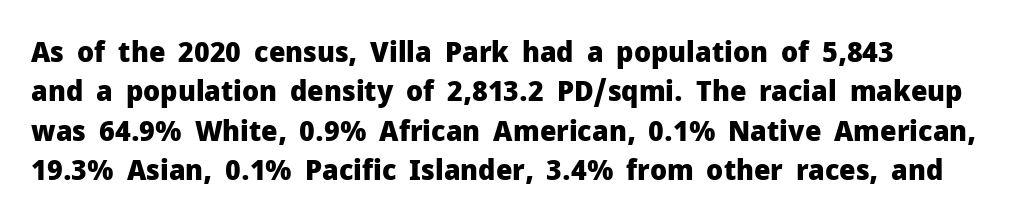
Q: Is the text bold? A: Yes.
Q: Is the text italic (slanted)? A: No, it is upright.
Q: Is the typeface a serif or a sans-serif typeface? A: Sans-serif.
Q: Is the text underlined? A: No.
Q: Is the spacing between letters normal or unusually wide? A: Normal.
Q: Is the spacing between lines tight, normal or loose? A: Normal.
Q: Width (condensed, normal, or wide)? A: Normal.
Q: Stroke contrast? A: Low.
Q: x-height? A: Medium.
Q: Monospaced? A: No.
